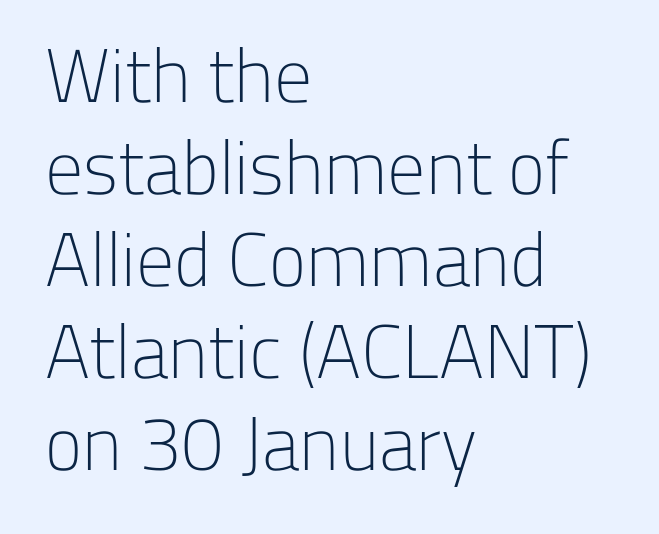
The image shows 76 px light sans-serif type, upright; set left-aligned, line spacing 1.21x, normal letter spacing, not underlined; low stroke contrast and a medium x-height.
